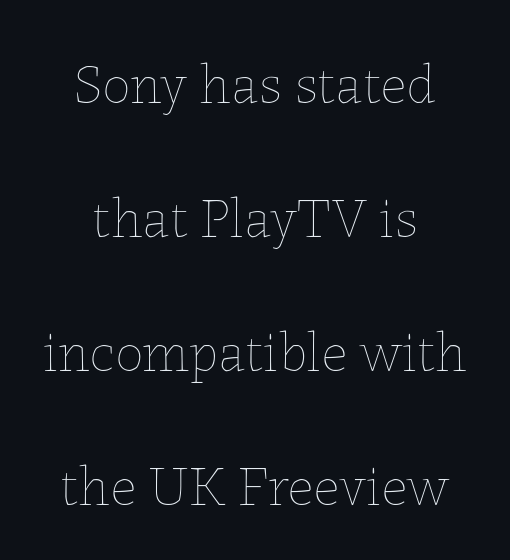
Looks like regular typesetting: each glyph gets only the width it needs. No extra tracking has been applied to these lines. These lines were composed using upright roman letters. No letter is thick-stroked: the sample isn't bold.
